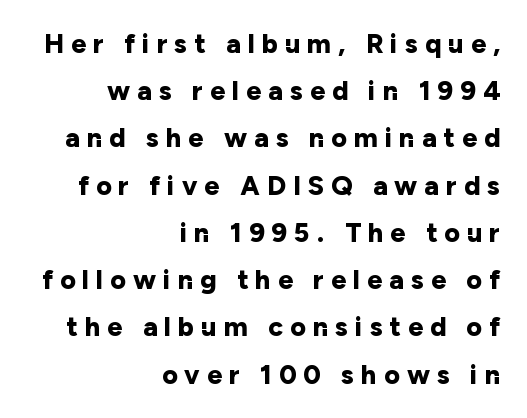
{"italic": "no", "bold": "yes", "underline": "no", "align": "right", "line_spacing_ratio": 1.75, "letter_spacing": "wide", "letter_spacing_em": 0.26, "glyph_px": 27}
